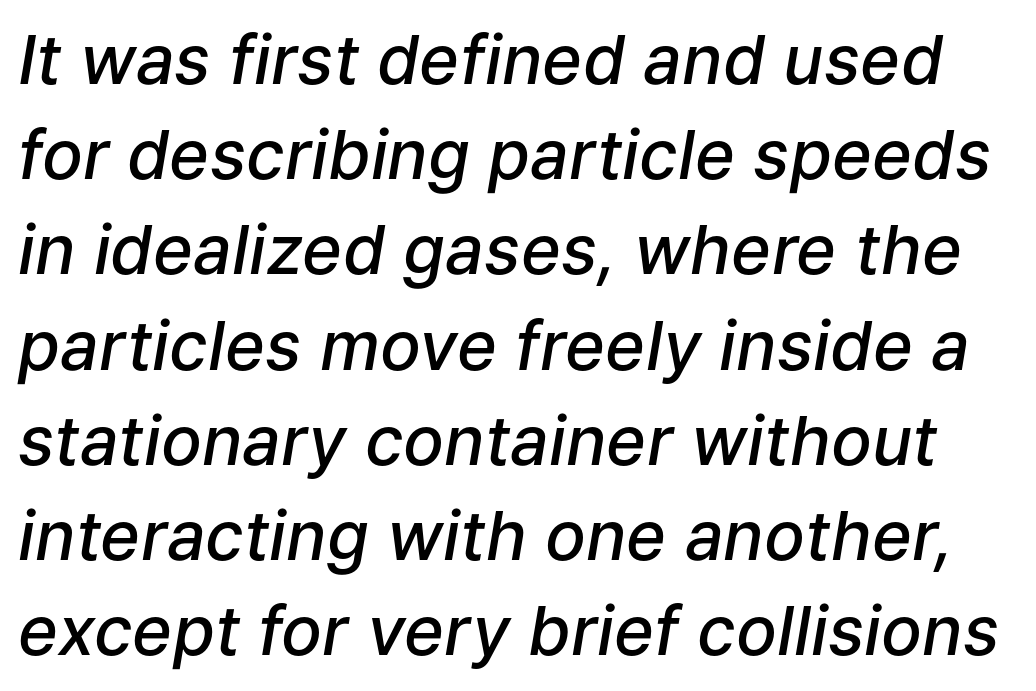
The space between consecutive lines is moderate. Looking at the ascenders, they clearly lean. The space beneath each line is pristine and unruled. Does the weight exceed regular? Yes, but only to semibold. The letters advance in unequal steps, a hallmark of proportional type.
